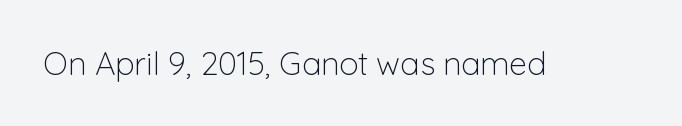
The image shows 32 px light sans-serif type, upright; set normal letter spacing, not underlined; low stroke contrast and a medium x-height.
